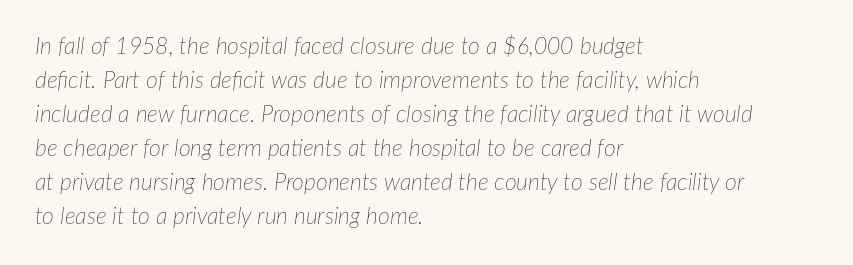
Q: Is the text bold? A: No.
Q: Is the text italic (slanted)? A: Yes, it leans right by about 7 degrees.
Q: Is the text underlined? A: No.
Q: How is the paragraph aligned? A: Left-aligned.
Q: Is the spacing between letters normal or unusually wide? A: Normal.
Q: Is the spacing between lines tight, normal or loose? A: Normal.
